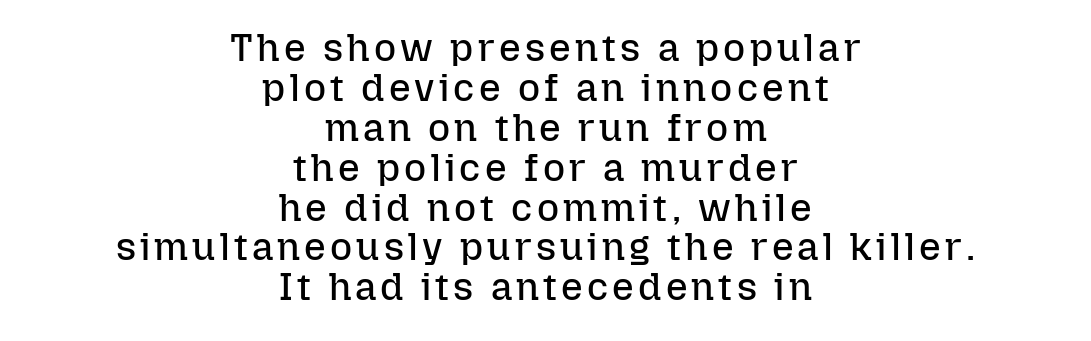
The image shows 38 px regular-weight type, upright; set centered, tight line spacing (1.05x), not underlined; low stroke contrast and a medium x-height.
